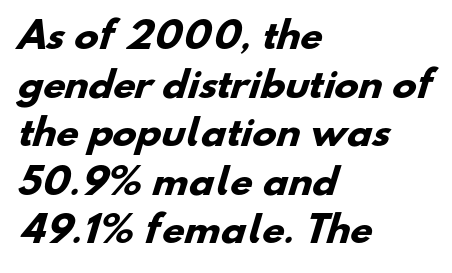
Q: Is the text bold? A: Yes.
Q: Is the typeface a serif or a sans-serif typeface? A: Sans-serif.
Q: Is the text underlined? A: No.
Q: How is the paragraph aligned? A: Left-aligned.
Q: Is the spacing between letters normal or unusually wide? A: Normal.
Q: Is the spacing between lines tight, normal or loose? A: Normal.
Q: Width (condensed, normal, or wide)? A: Normal.
Q: Stroke contrast? A: Low.
Q: x-height? A: Small.
Q: Monospaced? A: No.
